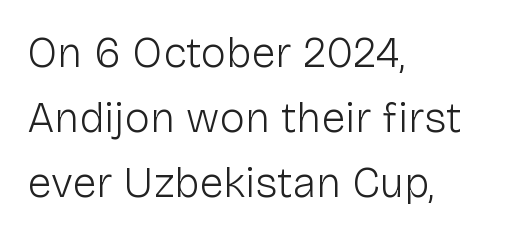
The image shows 43 px light sans-serif type, upright; set left-aligned, normal line spacing (1.51x), normal letter spacing, not underlined; low stroke contrast and a medium x-height.
